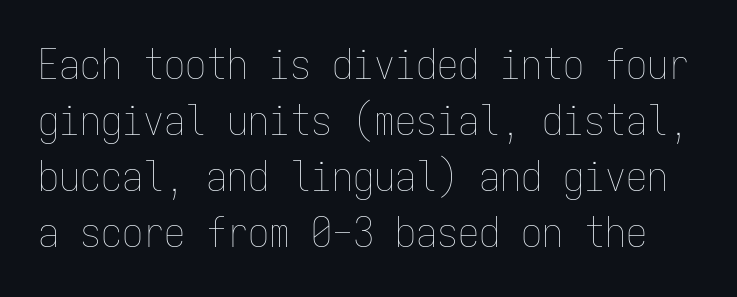
The image shows 42 px thin, condensed type, upright, monospaced; set normal line spacing (1.33x), normal letter spacing, not underlined; low stroke contrast and a medium x-height.
